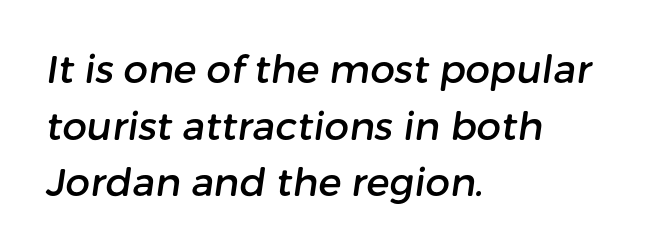
Q: Is the typeface a serif or a sans-serif typeface? A: Sans-serif.
Q: Is the text underlined? A: No.
Q: How is the paragraph aligned? A: Left-aligned.
Q: Is the spacing between letters normal or unusually wide? A: Normal.
Q: Is the spacing between lines tight, normal or loose? A: Normal.
Q: Width (condensed, normal, or wide)? A: Normal.
Q: Stroke contrast? A: Low.
Q: x-height? A: Medium.
Q: Monospaced? A: No.
